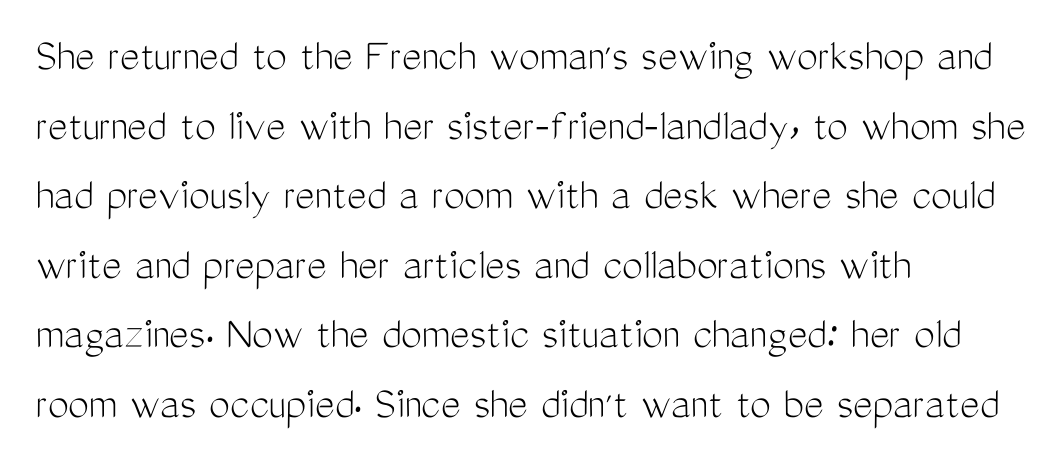
Q: Is the text bold? A: No.
Q: Is the text italic (slanted)? A: No, it is upright.
Q: Is the typeface a serif or a sans-serif typeface? A: Sans-serif.
Q: Is the text underlined? A: No.
Q: How is the paragraph aligned? A: Left-aligned.
Q: Is the spacing between letters normal or unusually wide? A: Normal.
Q: Is the spacing between lines tight, normal or loose? A: Normal.
Q: Width (condensed, normal, or wide)? A: Condensed.
Q: Stroke contrast? A: Medium.
Q: x-height? A: Medium.
Q: Monospaced? A: No.
